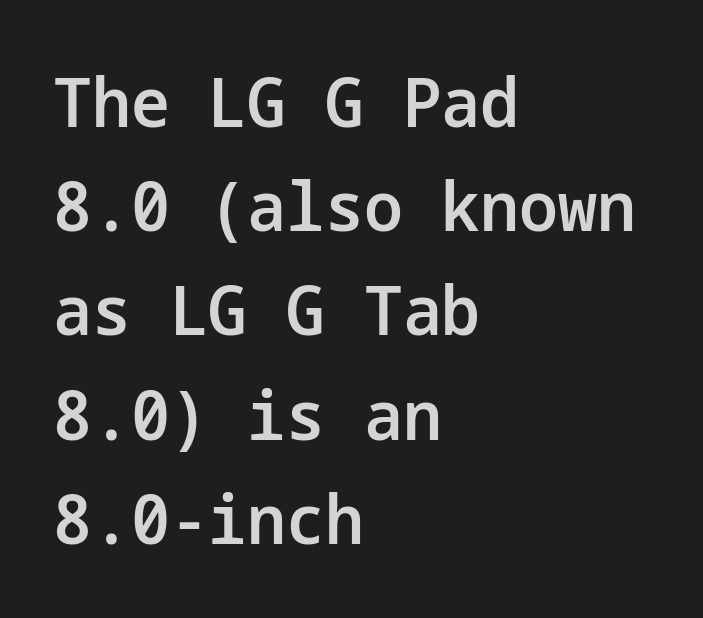
Q: Is the text bold? A: Semi-bold.
Q: Is the text italic (slanted)? A: No, it is upright.
Q: Is the typeface a serif or a sans-serif typeface? A: Sans-serif.
Q: Is the text underlined? A: No.
Q: How is the paragraph aligned? A: Left-aligned.
Q: Is the spacing between letters normal or unusually wide? A: Normal.
Q: Is the spacing between lines tight, normal or loose? A: Normal.
Q: Width (condensed, normal, or wide)? A: Normal.
Q: Stroke contrast? A: Low.
Q: x-height? A: Medium.
